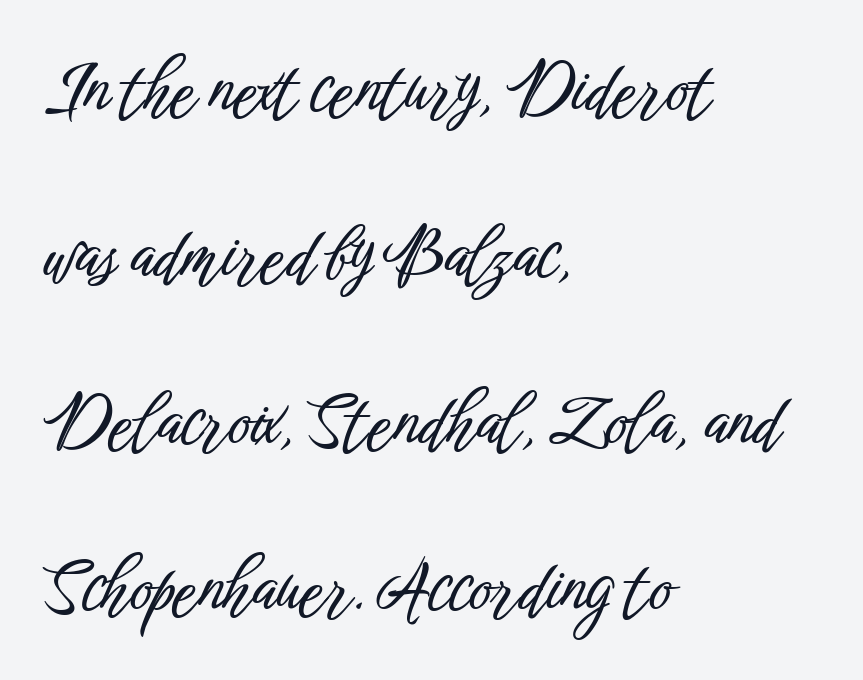
You could not count columns in this text — the font is proportionally spaced. The characters display no serif detailing; their extremities are plain. The lines in this sample share a left origin and differ only in where they stop. How would I describe the line gaps? Wide and relaxed. The horizontal fit of the characters is conventional and even. The strip under each line holds only bare page.
